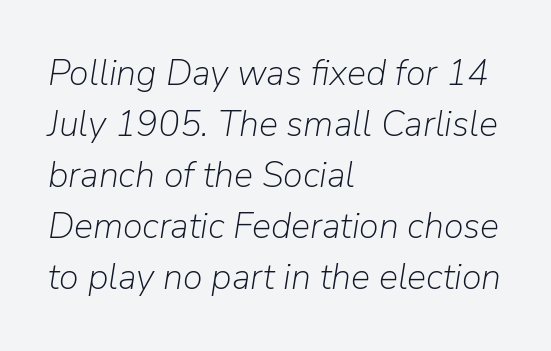
Observe the lean: these are italic letterforms. A typesetter would call this proportional, since set widths differ per character. A bare baseline throughout the passage. Is the letter spacing exaggerated? No — it looks like the ordinary default. No heavy texture on the line: the type isn't bold.
